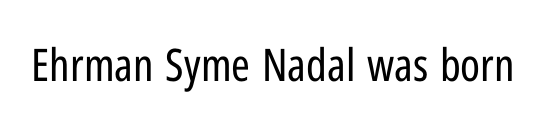
{"serif": "no", "italic": "no", "bold": "no", "weight": "regular", "width": "condensed", "stroke_contrast": "low", "x_height": "medium", "monospaced": "no", "underline": "no", "letter_spacing": "normal", "letter_spacing_em": 0.0, "glyph_px": 45}
